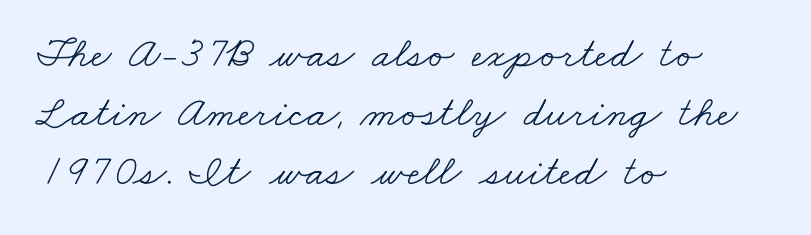
Between one letter and the next there's only the usual sliver of space. No extra ink here — the face is not bold. This sample keeps an unexceptional amount of space between lines. The glyphs in this specimen are seriffed.
